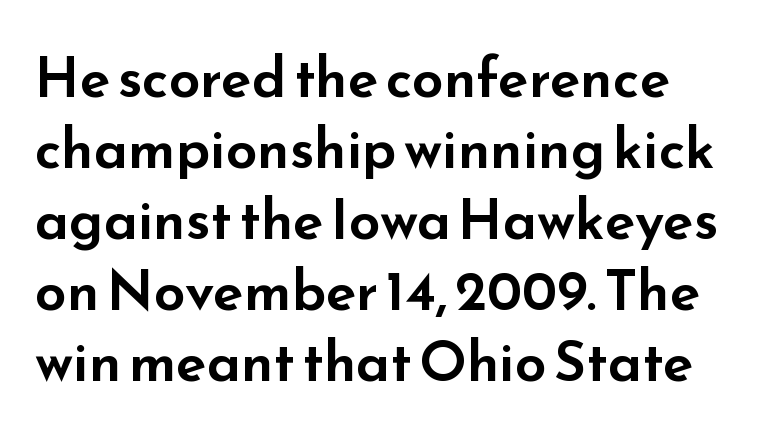
{"serif": "no", "italic": "no", "width": "wide", "stroke_contrast": "low", "x_height": "small", "monospaced": "no", "underline": "no", "line_spacing": "normal", "line_spacing_ratio": 1.27, "letter_spacing": "normal", "letter_spacing_em": 0.0, "glyph_px": 56}
